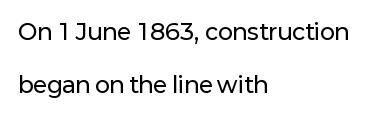
Q: Is the text italic (slanted)? A: No, it is upright.
Q: Is the text underlined? A: No.
Q: How is the paragraph aligned? A: Left-aligned.
Q: Is the spacing between letters normal or unusually wide? A: Normal.
Q: Is the spacing between lines tight, normal or loose? A: Loose.
